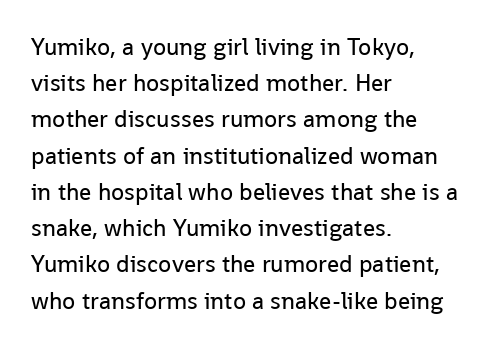
Q: Is the text bold? A: No.
Q: Is the text italic (slanted)? A: No, it is upright.
Q: Is the text underlined? A: No.
Q: How is the paragraph aligned? A: Left-aligned.
Q: Is the spacing between letters normal or unusually wide? A: Normal.
Q: Is the spacing between lines tight, normal or loose? A: Normal.
